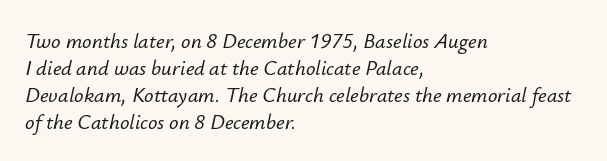
Check under the words: just untouched page. Regarding leading, the lines here are spaced in the standard way. Line beginnings align vertically; line endings do not. How are the letters spaced? Ordinarily, with no added tracking.
